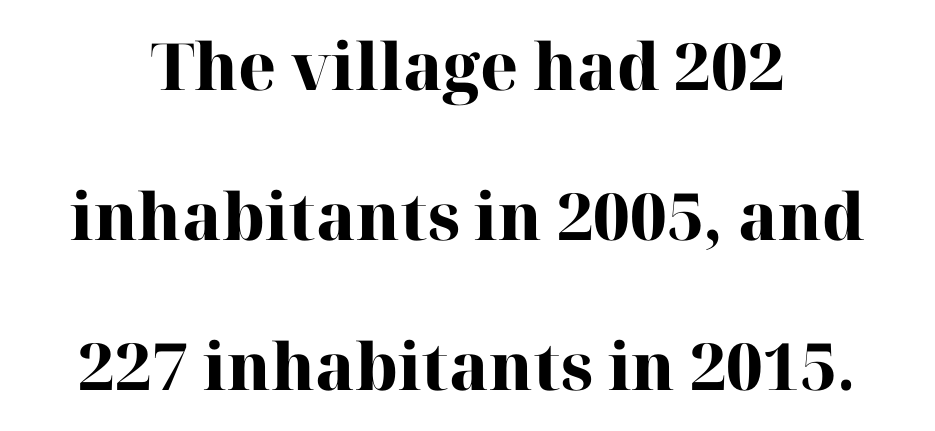
The image shows 65 px heavy serif type, upright; set centered, loose line spacing (2.31x), normal letter spacing, not underlined; high stroke contrast and a medium x-height.
